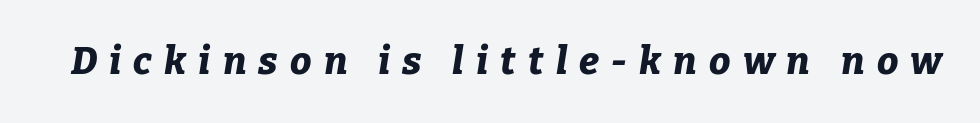
The image shows 38 px bold type, italic (leaning right); set unusually wide letter spacing (+0.32 em), not underlined; low stroke contrast and a medium x-height.
